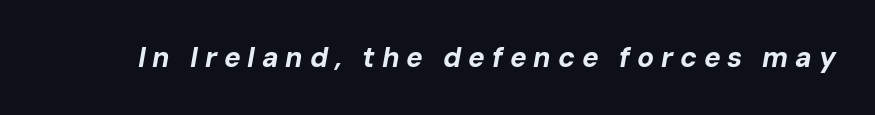
Only glyphs here, with clear space below each row. A typesetter would call this proportional, since set widths differ per character. These lines were composed using italics. Plenty of ink on the page — the face is bold. Observe the wide spacing: letters keep a clear distance from each other.
